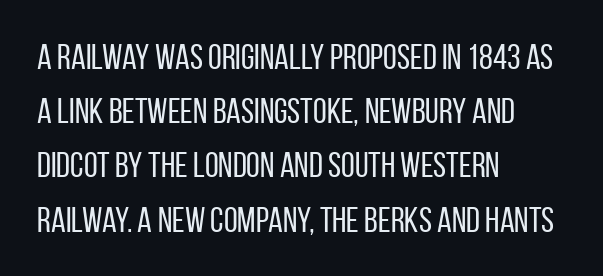
Q: Is the text bold? A: No.
Q: Is the text italic (slanted)? A: No, it is upright.
Q: Is the typeface a serif or a sans-serif typeface? A: Sans-serif.
Q: Is the text underlined? A: No.
Q: How is the paragraph aligned? A: Left-aligned.
Q: Is the spacing between letters normal or unusually wide? A: Normal.
Q: Is the spacing between lines tight, normal or loose? A: Normal.
Q: Width (condensed, normal, or wide)? A: Condensed.
Q: Stroke contrast? A: Low.
Q: x-height? A: Large.
Q: Monospaced? A: No.
